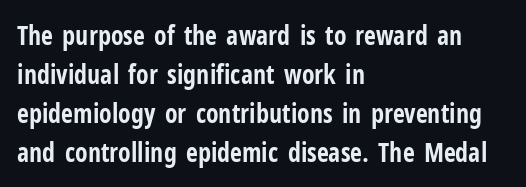
The image shows 26 px bold type, upright; set left-aligned, normal line spacing (1.5x), normal letter spacing, not underlined.
